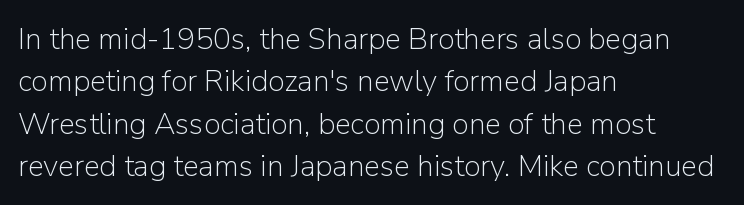
Q: Is the text bold? A: No.
Q: Is the text italic (slanted)? A: No, it is upright.
Q: Is the typeface a serif or a sans-serif typeface? A: Sans-serif.
Q: Is the text underlined? A: No.
Q: How is the paragraph aligned? A: Left-aligned.
Q: Is the spacing between letters normal or unusually wide? A: Normal.
Q: Is the spacing between lines tight, normal or loose? A: Normal.
Q: Width (condensed, normal, or wide)? A: Normal.
Q: Stroke contrast? A: Low.
Q: x-height? A: Medium.
Q: Monospaced? A: No.
